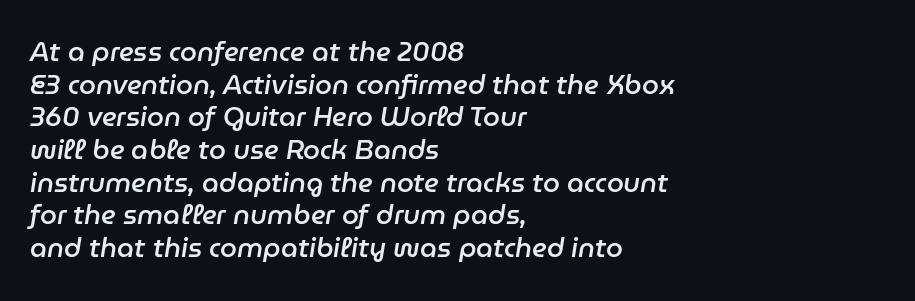
The image shows 27 px text type, italic (leaning right); set left-aligned, line spacing 1.21x, normal letter spacing, not underlined.
